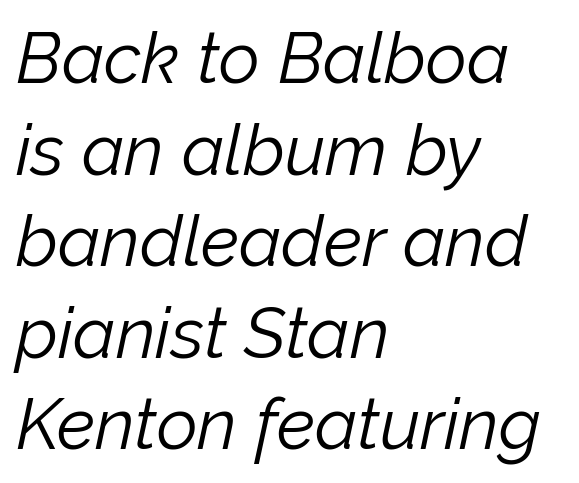
The image shows 71 px light type, italic (leaning right); set left-aligned, normal line spacing (1.29x), normal letter spacing, not underlined; low stroke contrast and a medium x-height.
